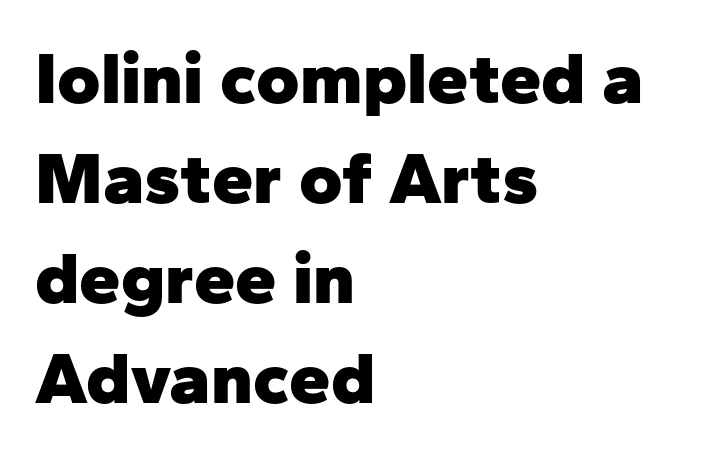
{"serif": "no", "italic": "no", "bold": "yes", "weight": "heavy", "width": "normal", "stroke_contrast": "low", "x_height": "medium", "monospaced": "no", "underline": "no", "align": "left", "line_spacing": "normal", "line_spacing_ratio": 1.35, "letter_spacing": "normal", "letter_spacing_em": 0.0, "glyph_px": 74}
